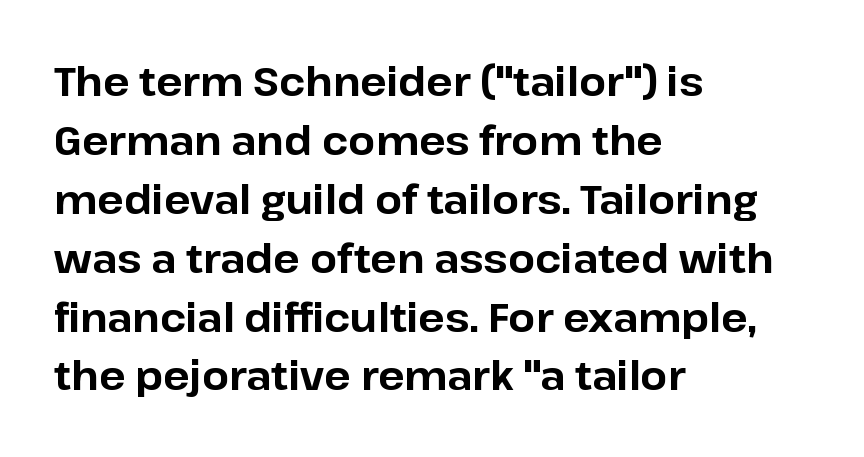
{"serif": "no", "italic": "no", "bold": "yes", "weight": "bold", "width": "normal", "stroke_contrast": "low", "x_height": "medium", "monospaced": "no", "underline": "no", "align": "left", "line_spacing": "normal", "line_spacing_ratio": 1.51, "letter_spacing": "normal", "letter_spacing_em": 0.0, "glyph_px": 39}
